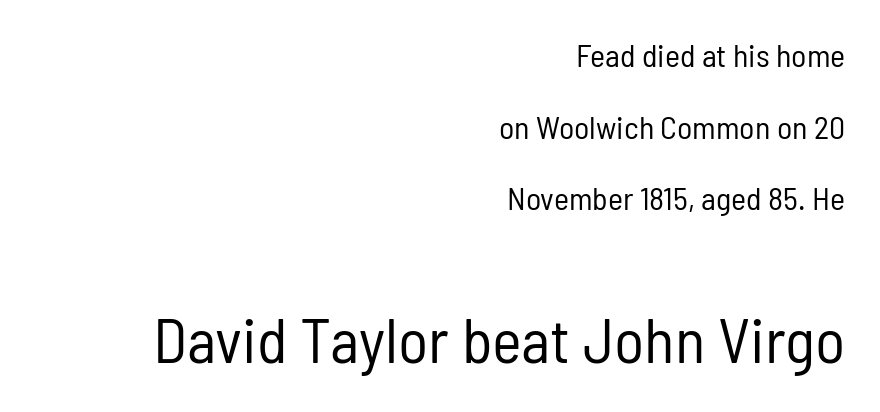
{"serif": "no", "italic": "no", "bold": "no", "weight": "regular", "width": "condensed", "stroke_contrast": "low", "x_height": "medium", "monospaced": "no", "underline": "no", "align": "right", "line_spacing": "loose", "line_spacing_ratio": 2.24, "letter_spacing": "normal", "letter_spacing_em": 0.0, "larger_block": "second", "size_ratio": 1.97, "glyph_px": 63}
